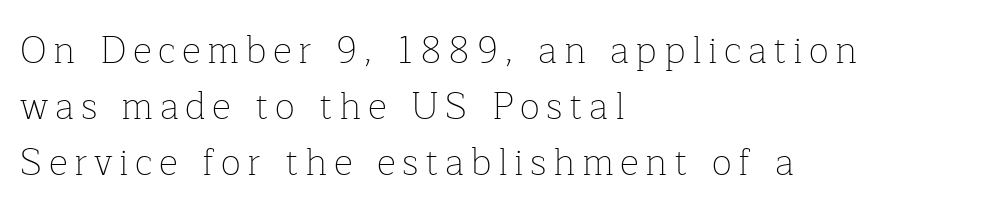
The image shows 37 px thin serif type, upright; set left-aligned, normal line spacing (1.51x), not underlined; low stroke contrast and a medium x-height.
